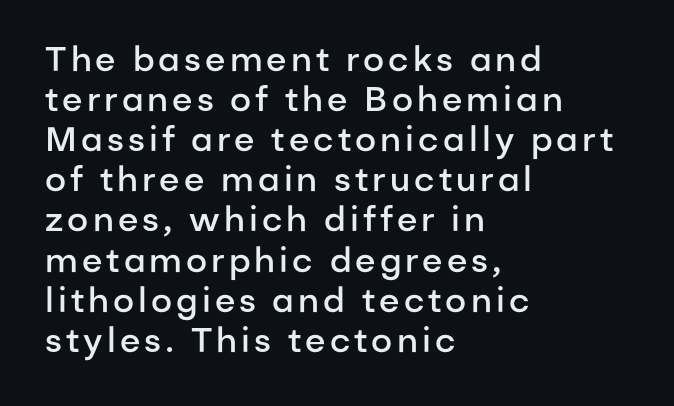
{"serif": "no", "italic": "no", "bold": "semi", "weight": "semibold", "width": "normal", "stroke_contrast": "low", "x_height": "medium", "monospaced": "no", "underline": "no", "align": "left", "line_spacing_ratio": 1.18, "glyph_px": 34}
